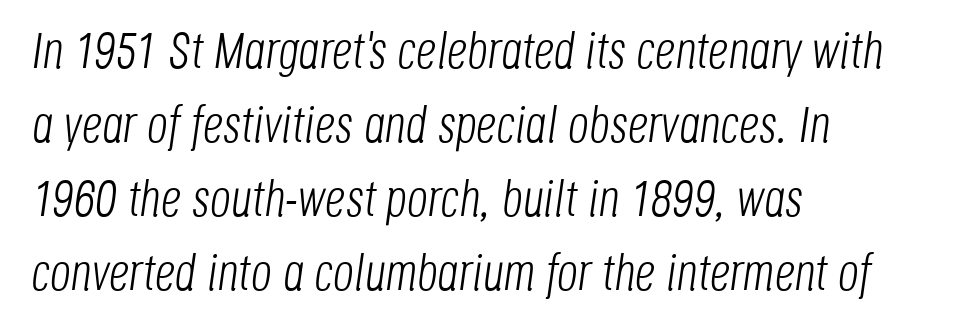
Regarding leading, the lines here are spaced in the standard way. The rendering uses natural spacing where letterforms have individual widths. The letters look calm and open, with moderate or lighter stems. These lines were composed using italics. The strip under each line holds only bare page. Each word holds together tightly as a unit, with standard inter-letter gaps.
